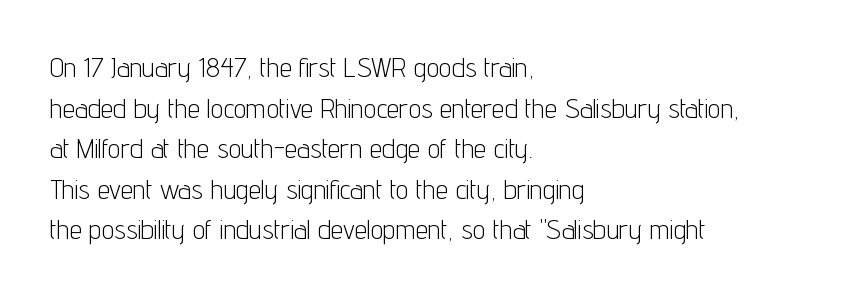
The image shows 28 px light, condensed sans-serif type, upright; set left-aligned, normal line spacing (1.45x), normal letter spacing, not underlined; low stroke contrast and a medium x-height.
